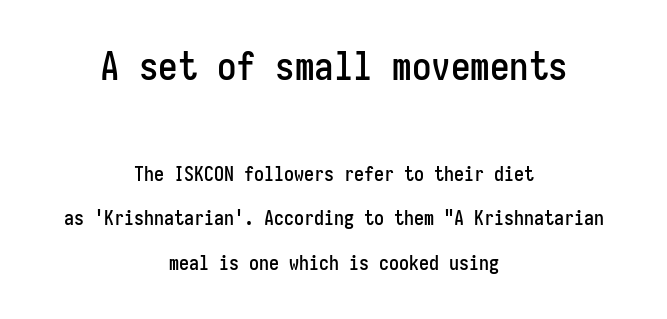
Q: Is the text italic (slanted)? A: No, it is upright.
Q: Is the typeface a serif or a sans-serif typeface? A: Sans-serif.
Q: Is the text underlined? A: No.
Q: How is the paragraph aligned? A: Centered.
Q: Is the spacing between letters normal or unusually wide? A: Normal.
Q: Is the spacing between lines tight, normal or loose? A: Loose.
Q: Which block of text is set in a larger size, the first (top) or the second (bottom)? A: The first (top) one.
Q: Width (condensed, normal, or wide)? A: Condensed.
Q: Stroke contrast? A: Low.
Q: x-height? A: Medium.
Q: Monospaced? A: Yes.
